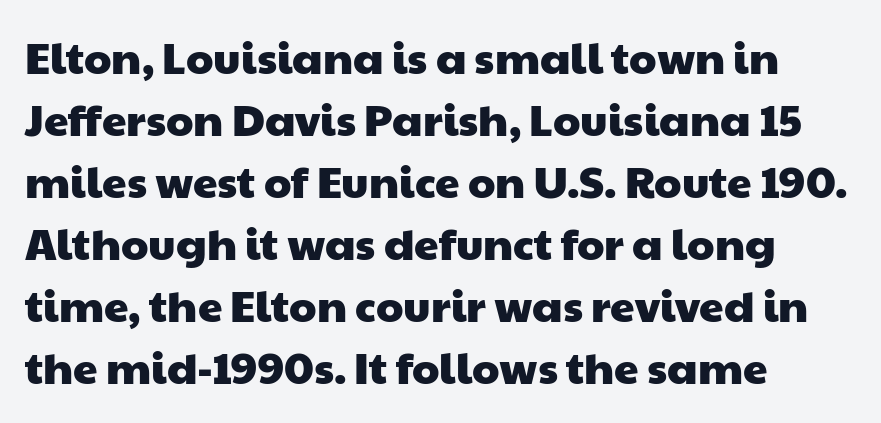
How are the letters spaced? Ordinarily, with no added tracking. The passage shown is typed in a proportional face where columns would drift. Evenly set lines give the paragraph a standard silhouette. Typographically, this falls in the sans-serif category. Short and long lines alike share a common starting point at left. The passage shown is not underscored anywhere.
